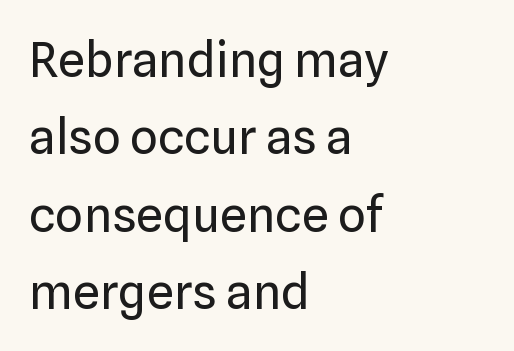
{"serif": "no", "italic": "no", "bold": "no", "weight": "regular", "width": "normal", "stroke_contrast": "low", "x_height": "medium", "monospaced": "no", "underline": "no", "align": "left", "line_spacing": "normal", "line_spacing_ratio": 1.58, "letter_spacing": "normal", "letter_spacing_em": 0.0, "glyph_px": 49}
